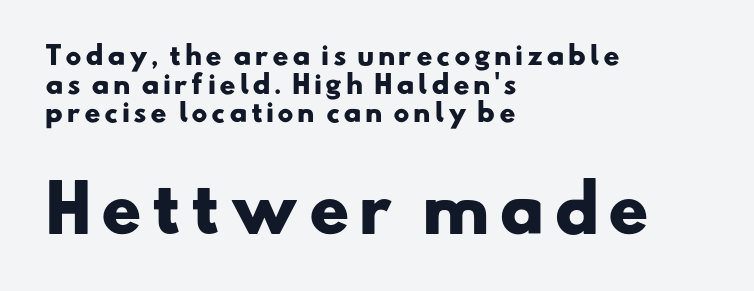
{"serif": "no", "bold": "yes", "weight": "heavy", "width": "wide", "stroke_contrast": "low", "x_height": "small", "monospaced": "no", "underline": "no", "align": "left", "line_spacing": "tight", "line_spacing_ratio": 1.15, "larger_block": "second", "size_ratio": 2.52, "glyph_px": 63}
